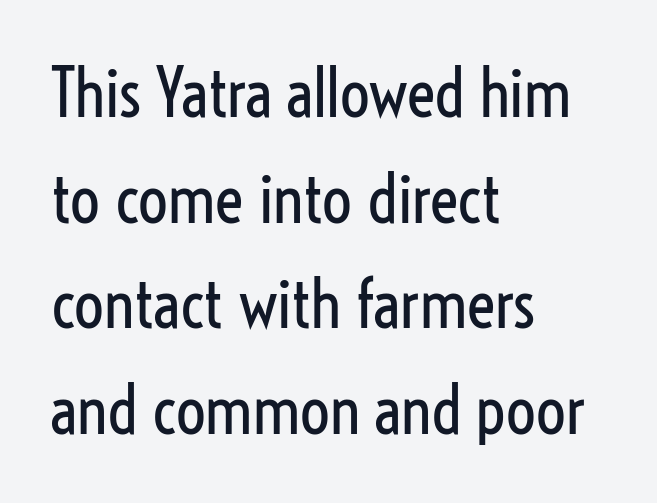
{"serif": "no", "italic": "no", "bold": "no", "weight": "regular", "width": "condensed", "stroke_contrast": "low", "x_height": "medium", "monospaced": "no", "underline": "no", "align": "left", "line_spacing": "normal", "line_spacing_ratio": 1.6, "letter_spacing": "normal", "letter_spacing_em": 0.0, "glyph_px": 66}
